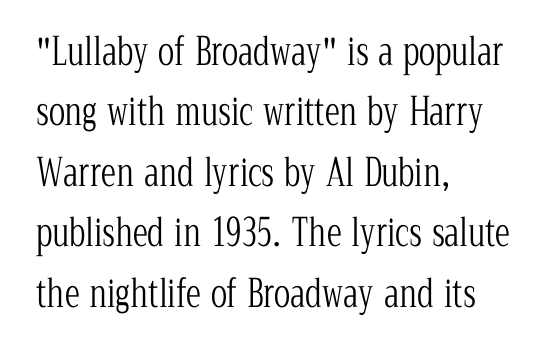
Q: Is the text bold? A: No.
Q: Is the text italic (slanted)? A: No, it is upright.
Q: Is the typeface a serif or a sans-serif typeface? A: Serif.
Q: Is the text underlined? A: No.
Q: How is the paragraph aligned? A: Left-aligned.
Q: Is the spacing between letters normal or unusually wide? A: Normal.
Q: Is the spacing between lines tight, normal or loose? A: Normal.
Q: Width (condensed, normal, or wide)? A: Condensed.
Q: Stroke contrast? A: Low.
Q: x-height? A: Medium.
Q: Monospaced? A: No.
